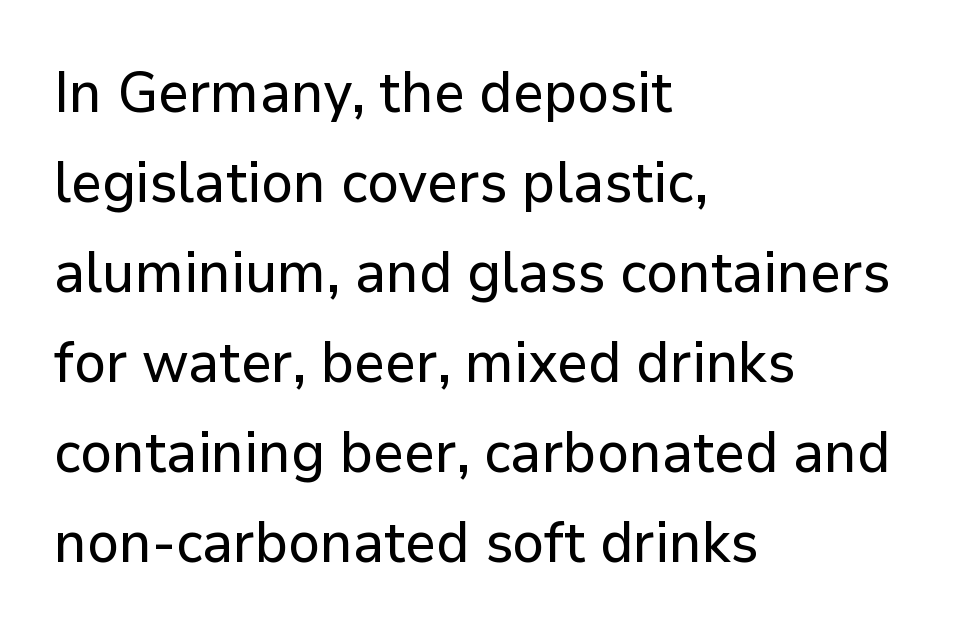
Q: Is the text italic (slanted)? A: No, it is upright.
Q: Is the typeface a serif or a sans-serif typeface? A: Sans-serif.
Q: Is the text underlined? A: No.
Q: How is the paragraph aligned? A: Left-aligned.
Q: Is the spacing between letters normal or unusually wide? A: Normal.
Q: Is the spacing between lines tight, normal or loose? A: Normal.
Q: Width (condensed, normal, or wide)? A: Normal.
Q: Stroke contrast? A: Low.
Q: x-height? A: Medium.
Q: Monospaced? A: No.
